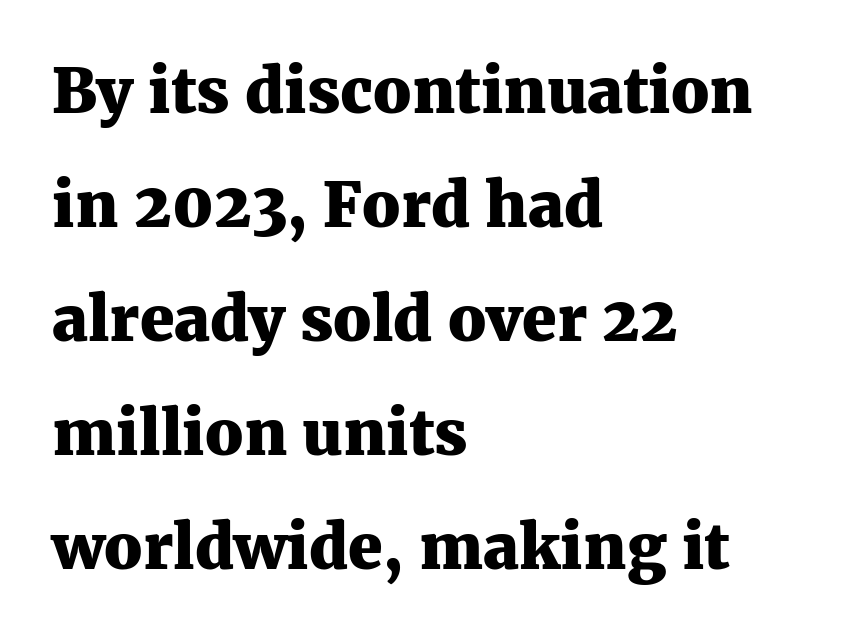
The image shows 62 px heavy serif type, upright; set left-aligned, line spacing 1.84x, normal letter spacing, not underlined; medium stroke contrast and a medium x-height.
